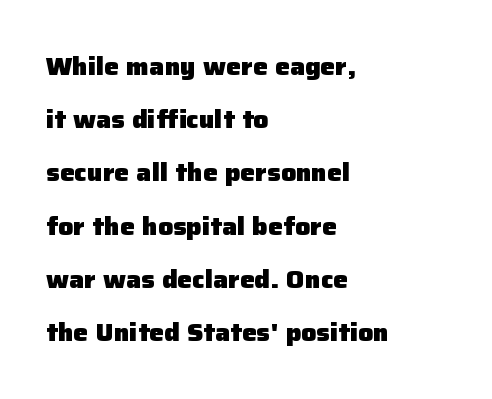
The line-height multiplier appears high, well above default. The paragraph shown leans on its left margin. Each row of text sits above clean, open space. As a designer I'd log this as weight 700, bold. Look at the tracking — it's just the regular setting, nothing added. No italicization has been applied; the sample stays upright.
